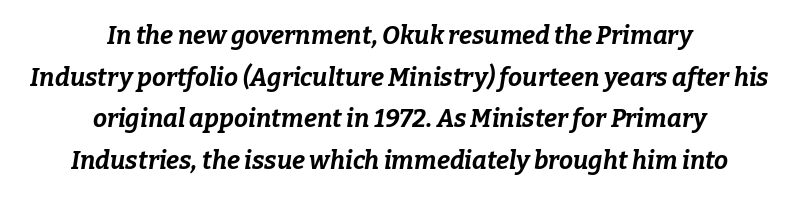
The image shows 25 px bold type, italic (leaning right); set centered, normal line spacing (1.67x), normal letter spacing, not underlined.
